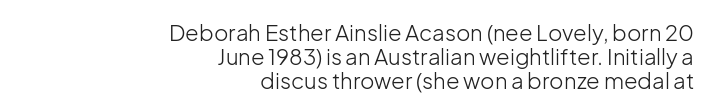
The image shows 22 px text type, upright; set right-aligned, tight line spacing (1.08x), normal letter spacing, not underlined.
